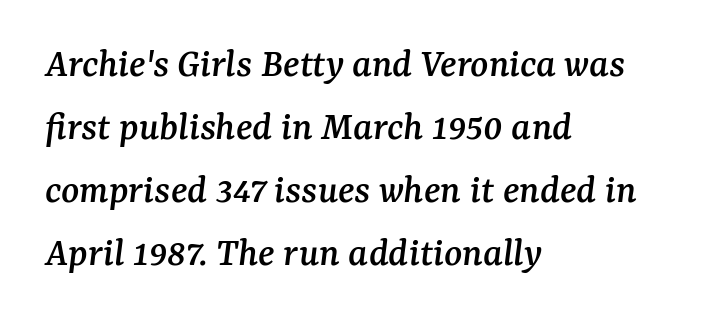
The image shows 42 px serif type, italic (leaning right); set left-aligned, normal line spacing (1.5x), normal letter spacing, not underlined; medium stroke contrast and a medium x-height.
